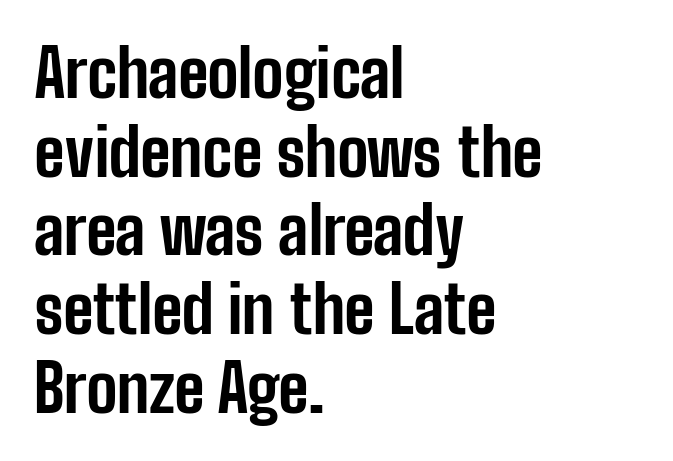
The image shows 65 px bold, condensed sans-serif type, upright; set left-aligned, line spacing 1.21x, normal letter spacing, not underlined; low stroke contrast and a medium x-height.
